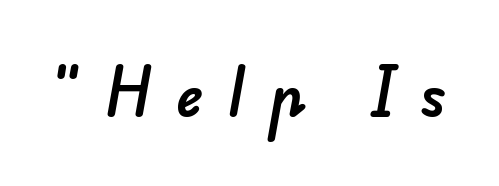
Q: Is the typeface a serif or a sans-serif typeface? A: Sans-serif.
Q: Is the text underlined? A: No.
Q: Is the spacing between letters normal or unusually wide? A: Unusually wide.
Q: Width (condensed, normal, or wide)? A: Normal.
Q: Stroke contrast? A: Low.
Q: x-height? A: Small.
Q: Monospaced? A: No.
